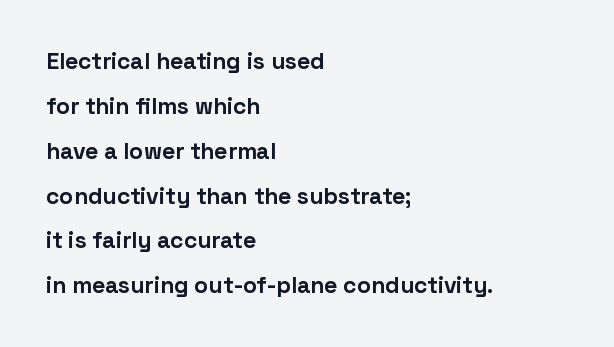
The image shows 23 px bold type, upright; set left-aligned, loose line spacing (1.95x), normal letter spacing, not underlined.
